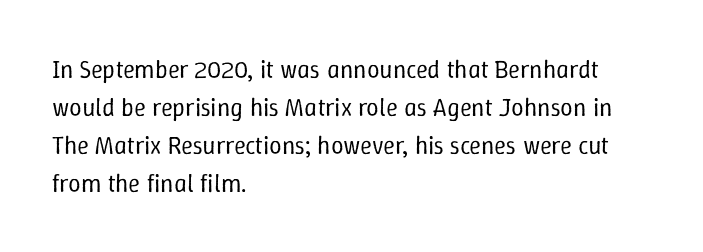
The font's upright variant was chosen for this text. The specimen omits any rule beneath the text block's lines. All the whitespace from short lines collects on the right. Tracking here is standard; glyphs follow each other at the usual distance.
